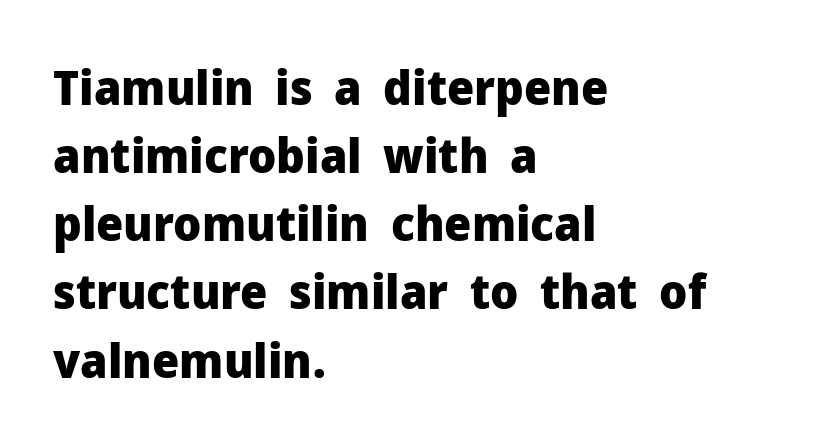
Q: Is the text bold? A: Yes.
Q: Is the text italic (slanted)? A: No, it is upright.
Q: Is the typeface a serif or a sans-serif typeface? A: Sans-serif.
Q: Is the text underlined? A: No.
Q: How is the paragraph aligned? A: Left-aligned.
Q: Is the spacing between letters normal or unusually wide? A: Normal.
Q: Is the spacing between lines tight, normal or loose? A: Normal.
Q: Width (condensed, normal, or wide)? A: Normal.
Q: Stroke contrast? A: Low.
Q: x-height? A: Medium.
Q: Monospaced? A: No.
